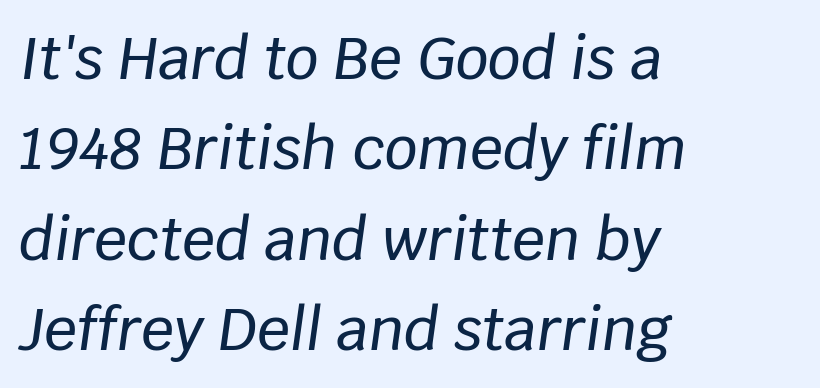
Q: Is the text italic (slanted)? A: Yes, it leans right by about 8 degrees.
Q: Is the text underlined? A: No.
Q: How is the paragraph aligned? A: Left-aligned.
Q: Is the spacing between letters normal or unusually wide? A: Normal.
Q: Is the spacing between lines tight, normal or loose? A: Normal.
Q: Width (condensed, normal, or wide)? A: Normal.
Q: Stroke contrast? A: Low.
Q: x-height? A: Large.
Q: Monospaced? A: No.
